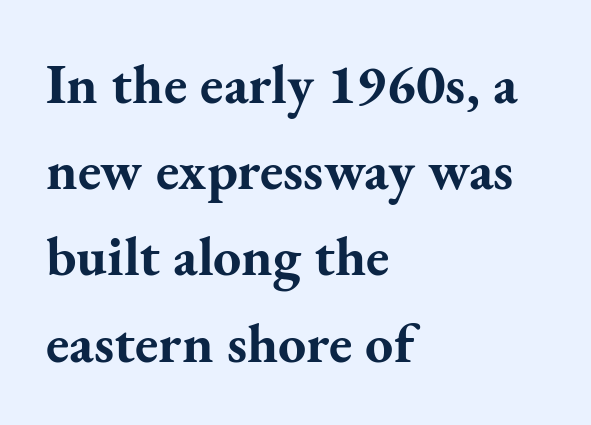
Q: Is the text bold? A: Yes.
Q: Is the text italic (slanted)? A: No, it is upright.
Q: Is the typeface a serif or a sans-serif typeface? A: Serif.
Q: Is the text underlined? A: No.
Q: How is the paragraph aligned? A: Left-aligned.
Q: Is the spacing between letters normal or unusually wide? A: Normal.
Q: Is the spacing between lines tight, normal or loose? A: Normal.
Q: Width (condensed, normal, or wide)? A: Normal.
Q: Stroke contrast? A: Medium.
Q: x-height? A: Small.
Q: Monospaced? A: No.
